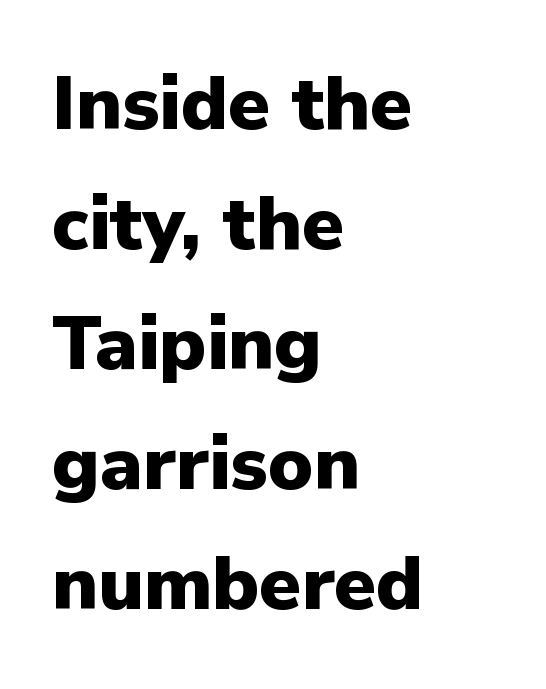
You could not count columns in this text — the font is proportionally spaced. Short and long lines alike share a common starting point at left. Honestly, the row spacing looks completely unremarkable. A typesetter would mark this as roman, not italic. The face used here is a sans, in the tradition of grotesques and geometrics. The string is rendered with underlining switched off.
